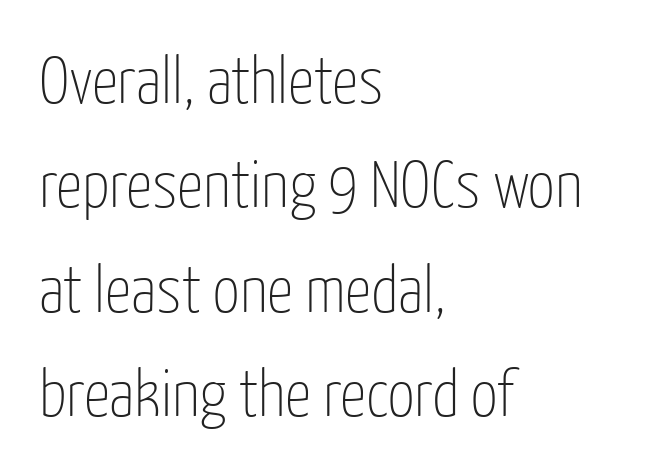
Q: Is the text bold? A: No.
Q: Is the text italic (slanted)? A: No, it is upright.
Q: Is the typeface a serif or a sans-serif typeface? A: Sans-serif.
Q: Is the text underlined? A: No.
Q: How is the paragraph aligned? A: Left-aligned.
Q: Is the spacing between letters normal or unusually wide? A: Normal.
Q: Is the spacing between lines tight, normal or loose? A: Normal.
Q: Width (condensed, normal, or wide)? A: Condensed.
Q: Stroke contrast? A: Low.
Q: x-height? A: Medium.
Q: Monospaced? A: No.
